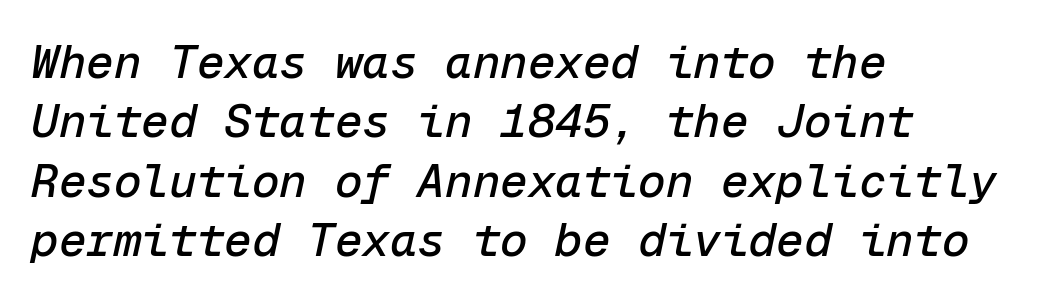
Does the copy run flush right? No — it runs flush left. Italic? Definitely — the glyphs are oblique. The space beneath each line is pristine and unruled. Spacing verdict: monospaced, one width for all characters.
